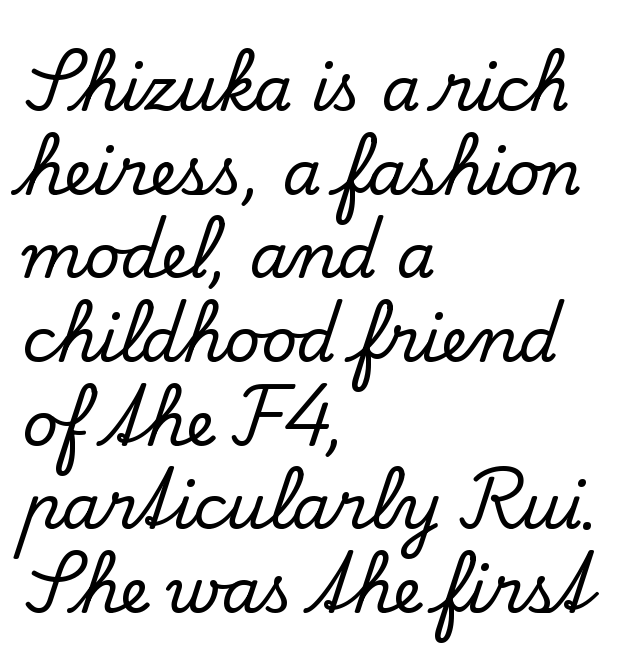
{"serif": "yes", "width": "normal", "stroke_contrast": "low", "x_height": "small", "monospaced": "no", "underline": "no", "align": "left", "line_spacing": "normal", "line_spacing_ratio": 1.35, "letter_spacing": "normal", "letter_spacing_em": 0.0, "glyph_px": 62}
